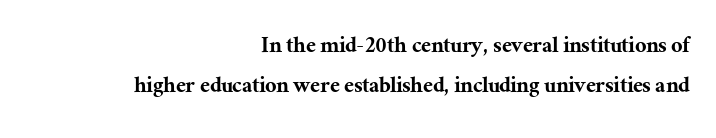
{"italic": "no", "underline": "no", "align": "right", "line_spacing": "normal", "line_spacing_ratio": 1.6, "letter_spacing": "normal", "letter_spacing_em": 0.0, "glyph_px": 25}
